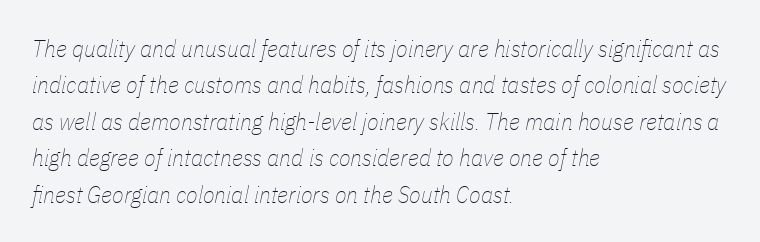
Q: Is the text bold? A: No.
Q: Is the text italic (slanted)? A: Yes, it leans right by about 11 degrees.
Q: Is the text underlined? A: No.
Q: How is the paragraph aligned? A: Left-aligned.
Q: Is the spacing between letters normal or unusually wide? A: Normal.
Q: Is the spacing between lines tight, normal or loose? A: Normal.
